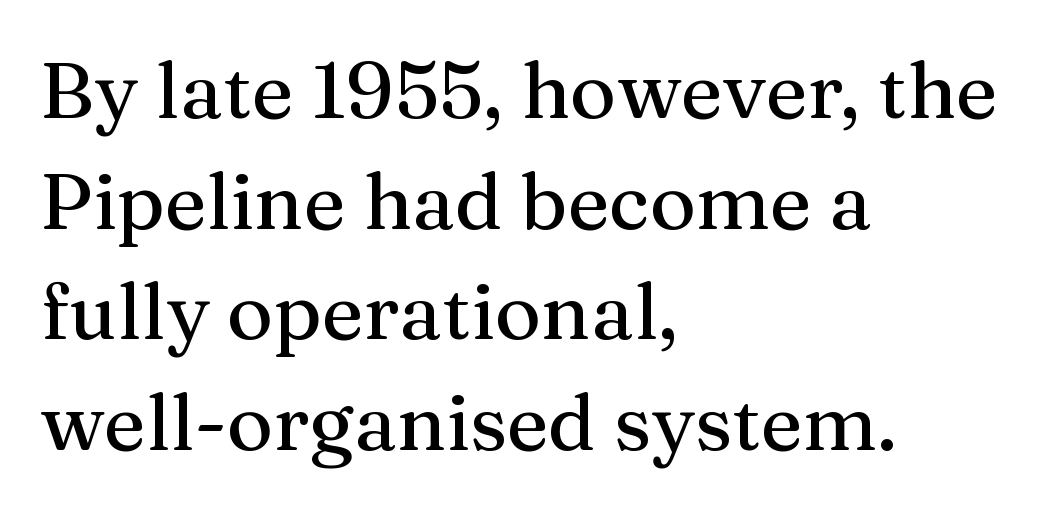
{"serif": "yes", "italic": "no", "width": "normal", "stroke_contrast": "medium", "x_height": "medium", "monospaced": "no", "underline": "no", "align": "left", "line_spacing": "normal", "line_spacing_ratio": 1.4, "letter_spacing": "normal", "letter_spacing_em": 0.0, "glyph_px": 79}
